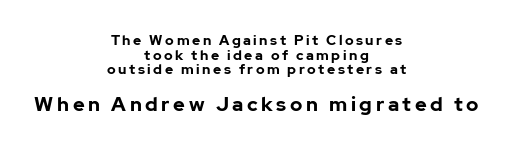
{"italic": "no", "bold": "yes", "underline": "no", "align": "center", "line_spacing": "tight", "line_spacing_ratio": 1.04, "larger_block": "second", "size_ratio": 1.43, "glyph_px": 20}
